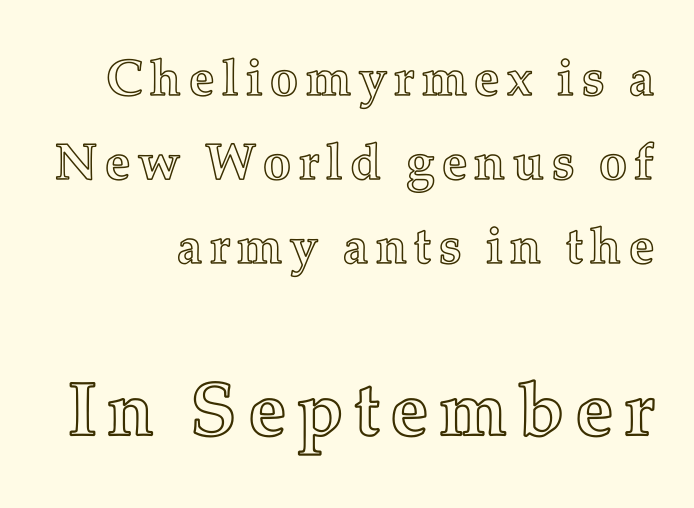
{"italic": "no", "width": "normal", "x_height": "medium", "monospaced": "no", "underline": "no", "line_spacing": "normal", "line_spacing_ratio": 1.65, "larger_block": "second", "size_ratio": 1.49, "glyph_px": 76}
